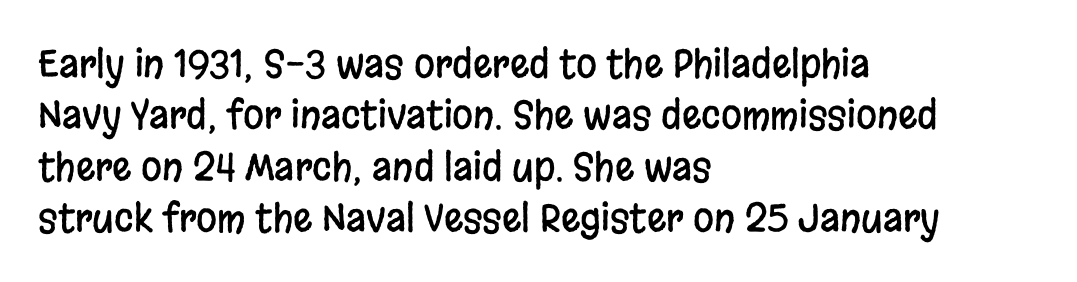
Q: Is the text italic (slanted)? A: No, it is upright.
Q: Is the typeface a serif or a sans-serif typeface? A: Sans-serif.
Q: Is the text underlined? A: No.
Q: How is the paragraph aligned? A: Left-aligned.
Q: Is the spacing between letters normal or unusually wide? A: Normal.
Q: Is the spacing between lines tight, normal or loose? A: Normal.
Q: Width (condensed, normal, or wide)? A: Condensed.
Q: Stroke contrast? A: Low.
Q: x-height? A: Large.
Q: Monospaced? A: No.
